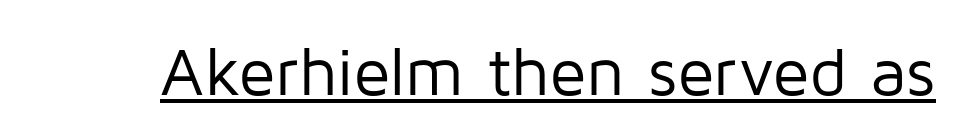
The image shows 68 px regular-weight sans-serif type, upright; set normal letter spacing, underlined; low stroke contrast and a medium x-height.
